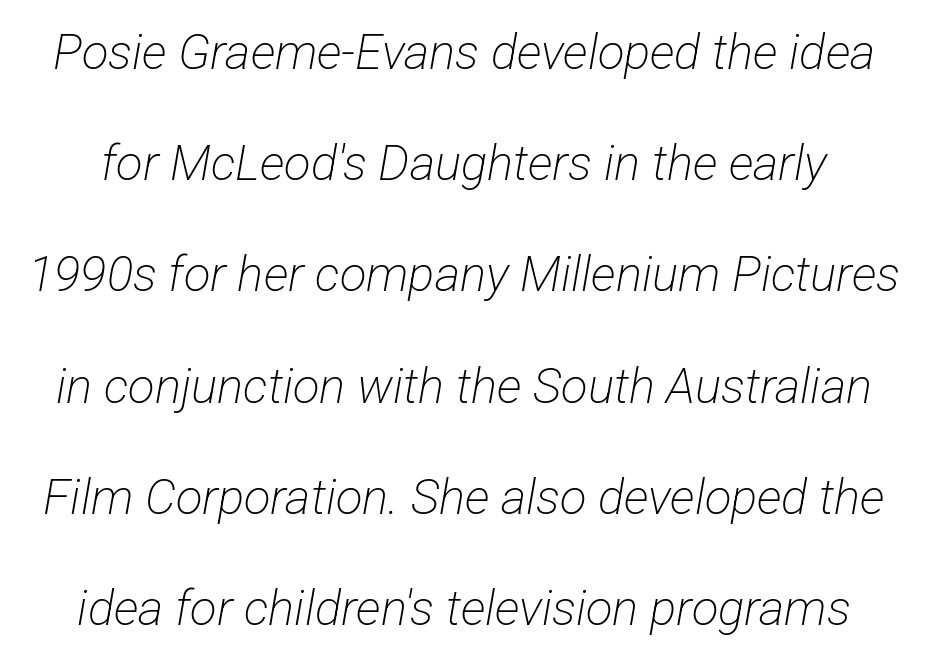
Q: Is the text bold? A: No.
Q: Is the typeface a serif or a sans-serif typeface? A: Sans-serif.
Q: Is the text underlined? A: No.
Q: Is the spacing between letters normal or unusually wide? A: Normal.
Q: Is the spacing between lines tight, normal or loose? A: Loose.
Q: Width (condensed, normal, or wide)? A: Condensed.
Q: Stroke contrast? A: Low.
Q: x-height? A: Medium.
Q: Monospaced? A: No.
